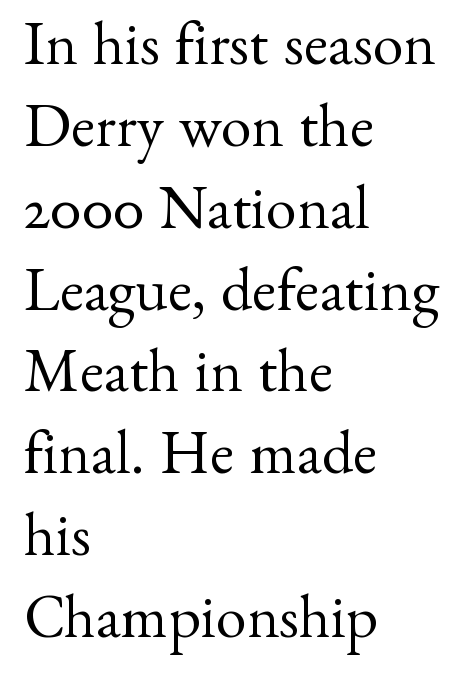
{"serif": "yes", "italic": "no", "bold": "no", "weight": "regular", "width": "normal", "stroke_contrast": "medium", "x_height": "small", "monospaced": "no", "underline": "no", "align": "left", "line_spacing": "normal", "line_spacing_ratio": 1.32, "letter_spacing": "normal", "letter_spacing_em": 0.0, "glyph_px": 62}
